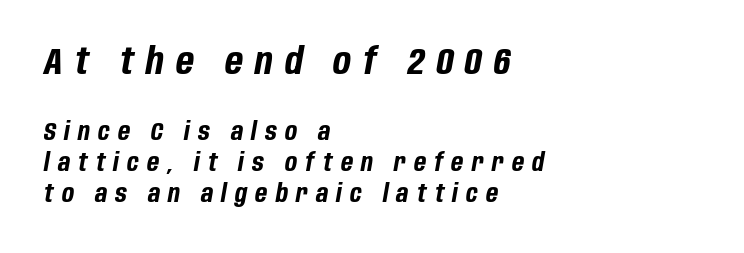
Here the first block reads like a headline and the second like body copy. Designer's note — italics engaged. The letters advance in unequal steps, a hallmark of proportional type. Each new line begins a customary step beneath the previous one.
